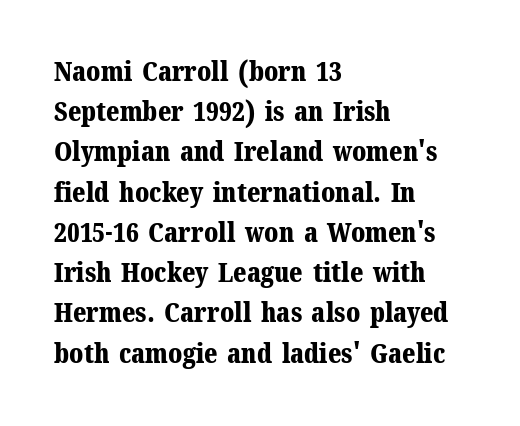
The image shows 27 px bold type, upright; set left-aligned, normal line spacing (1.49x), normal letter spacing, not underlined.
